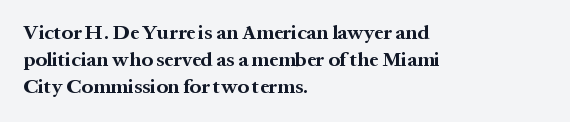
Q: Is the text bold? A: Yes.
Q: Is the text italic (slanted)? A: No, it is upright.
Q: Is the text underlined? A: No.
Q: How is the paragraph aligned? A: Left-aligned.
Q: Is the spacing between letters normal or unusually wide? A: Normal.
Q: Is the spacing between lines tight, normal or loose? A: Normal.
